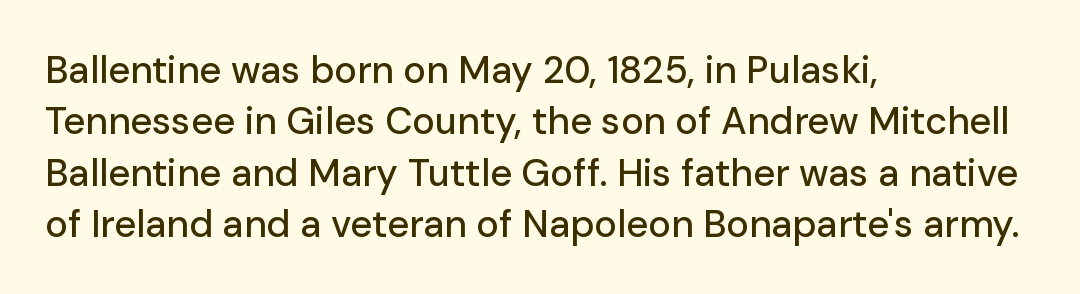
Q: Is the text italic (slanted)? A: No, it is upright.
Q: Is the typeface a serif or a sans-serif typeface? A: Sans-serif.
Q: Is the text underlined? A: No.
Q: How is the paragraph aligned? A: Left-aligned.
Q: Is the spacing between letters normal or unusually wide? A: Normal.
Q: Is the spacing between lines tight, normal or loose? A: Normal.
Q: Width (condensed, normal, or wide)? A: Normal.
Q: Stroke contrast? A: Low.
Q: x-height? A: Medium.
Q: Monospaced? A: No.
